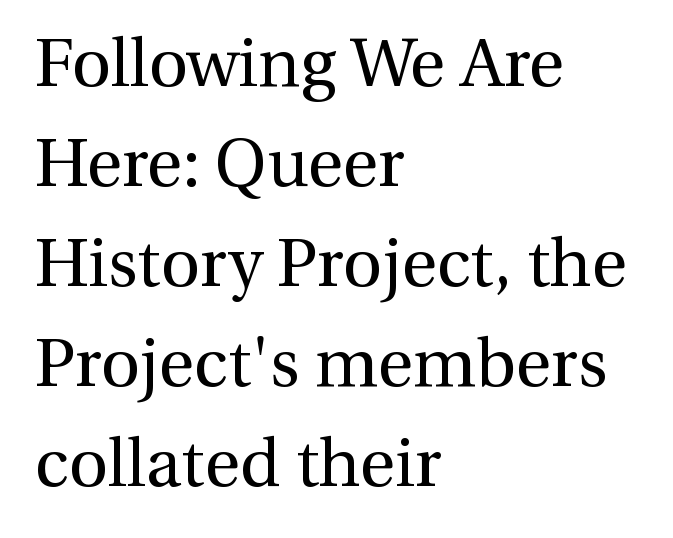
The rendering uses natural spacing where letterforms have individual widths. Glance below the letters and you will spot only blank space. Horizontally, the lines are justified to the leading edge only. Letterform terminals end in serifs throughout the passage. Vertical strokes here are truly vertical. Letter spacing: default.
